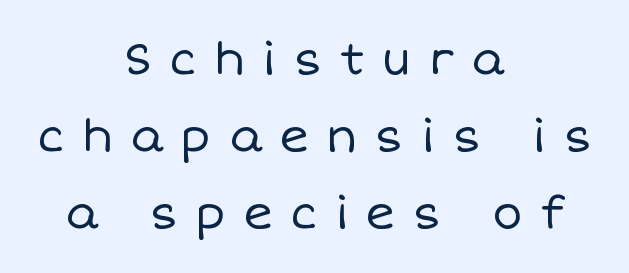
The image shows 45 px regular-weight type, upright; set centered, line spacing 1.71x, unusually wide letter spacing (+0.38 em), not underlined; low stroke contrast and a large x-height.
